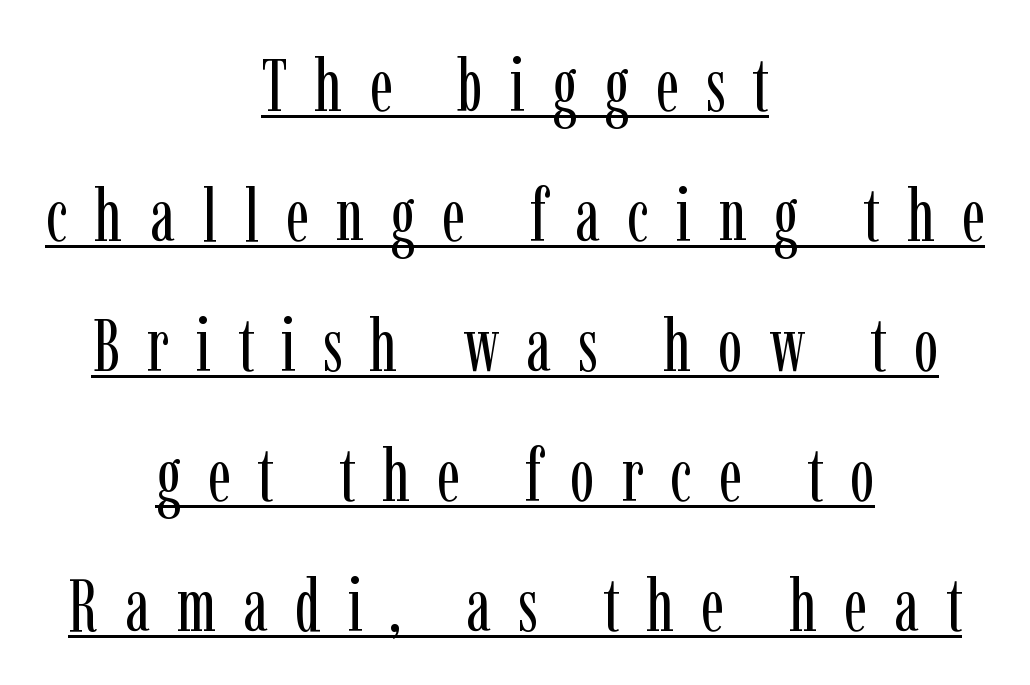
{"serif": "yes", "italic": "no", "bold": "no", "weight": "regular", "width": "condensed", "stroke_contrast": "low", "x_height": "medium", "monospaced": "no", "underline": "yes", "align": "center", "line_spacing_ratio": 1.78, "letter_spacing": "wide", "letter_spacing_em": 0.37, "glyph_px": 73}
